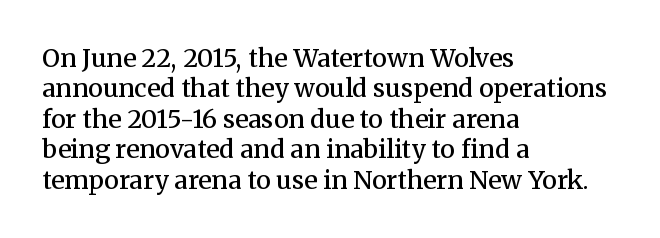
Q: Is the text bold? A: Semi-bold.
Q: Is the text italic (slanted)? A: No, it is upright.
Q: Is the text underlined? A: No.
Q: How is the paragraph aligned? A: Left-aligned.
Q: Is the spacing between letters normal or unusually wide? A: Normal.
